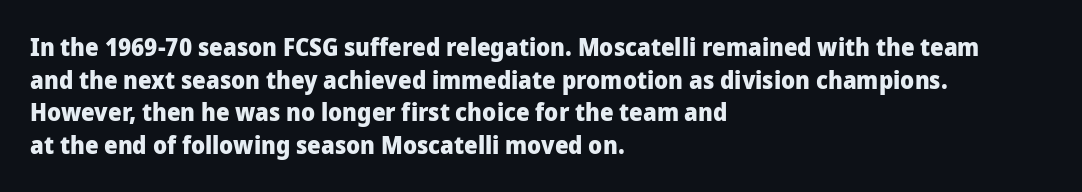
Q: Is the text bold? A: Yes.
Q: Is the text italic (slanted)? A: No, it is upright.
Q: Is the text underlined? A: No.
Q: How is the paragraph aligned? A: Left-aligned.
Q: Is the spacing between letters normal or unusually wide? A: Normal.
Q: Is the spacing between lines tight, normal or loose? A: Normal.
